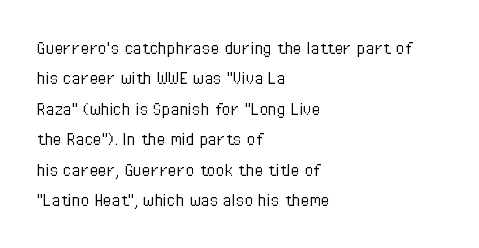
The typesetting does not lean heavy: it is not bold. Words appear dense and cohesive because spacing is normal. Every character sits straight up, as roman type does. What's the leading like? Ordinary, nothing unusual. Glance below the letters and you will spot only blank space.
